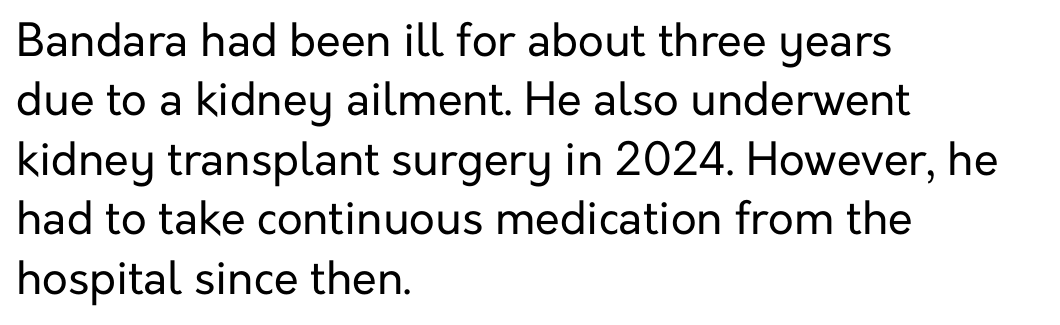
{"serif": "no", "italic": "no", "bold": "no", "weight": "regular", "width": "normal", "stroke_contrast": "low", "x_height": "medium", "monospaced": "no", "underline": "no", "align": "left", "line_spacing": "normal", "line_spacing_ratio": 1.32, "letter_spacing": "normal", "letter_spacing_em": 0.0, "glyph_px": 45}
